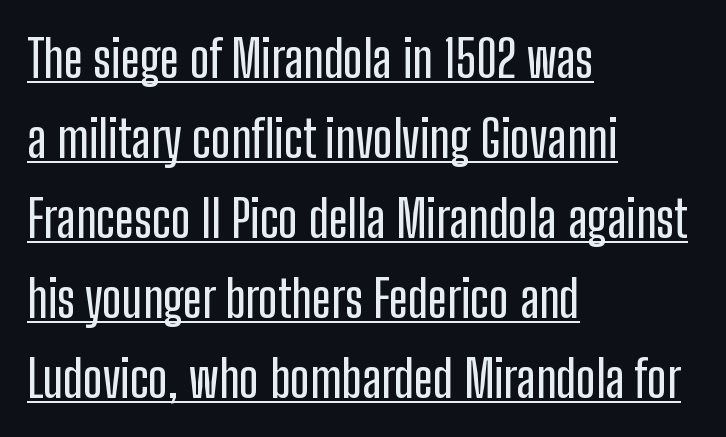
{"serif": "no", "italic": "no", "width": "condensed", "stroke_contrast": "low", "x_height": "medium", "monospaced": "no", "underline": "yes", "align": "left", "line_spacing": "normal", "line_spacing_ratio": 1.57, "letter_spacing": "normal", "letter_spacing_em": 0.0, "glyph_px": 51}
